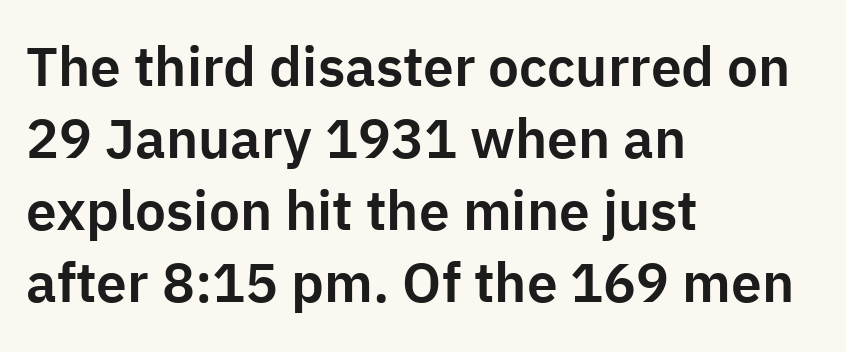
Line beginnings align vertically; line endings do not. You can tell it's not italic because the verticals are truly vertical. This sample keeps an unexceptional amount of space between lines. The rendering uses natural spacing where letterforms have individual widths. Descender tails drop into unmarked territory. The characters display no serif detailing; their extremities are plain.
